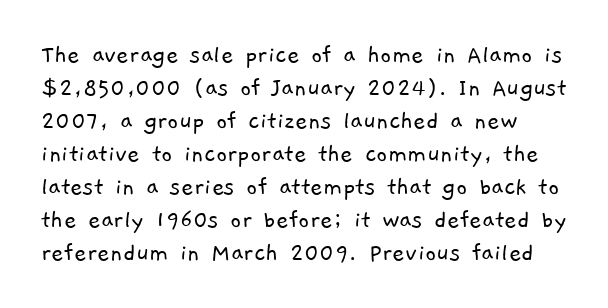
{"bold": "no", "underline": "no", "line_spacing_ratio": 1.22, "letter_spacing": "normal", "letter_spacing_em": 0.0, "glyph_px": 27}
